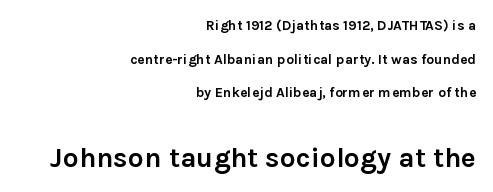
{"serif": "no", "italic": "no", "bold": "yes", "weight": "semibold", "width": "normal", "stroke_contrast": "low", "x_height": "medium", "monospaced": "no", "underline": "no", "align": "right", "line_spacing": "loose", "line_spacing_ratio": 2.41, "letter_spacing": "normal", "letter_spacing_em": 0.0, "larger_block": "second", "size_ratio": 2.0, "glyph_px": 28}
